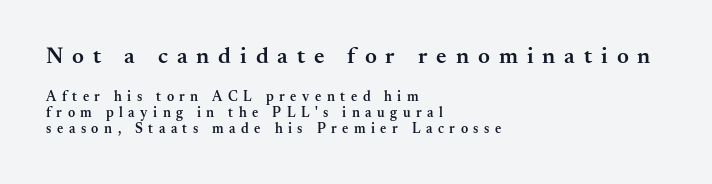
Q: Is the text bold? A: Semi-bold.
Q: Is the text italic (slanted)? A: No, it is upright.
Q: Is the text underlined? A: No.
Q: How is the paragraph aligned? A: Left-aligned.
Q: Is the spacing between letters normal or unusually wide? A: Unusually wide.
Q: Is the spacing between lines tight, normal or loose? A: Tight.
Q: Which block of text is set in a larger size, the first (top) or the second (bottom)? A: The first (top) one.
